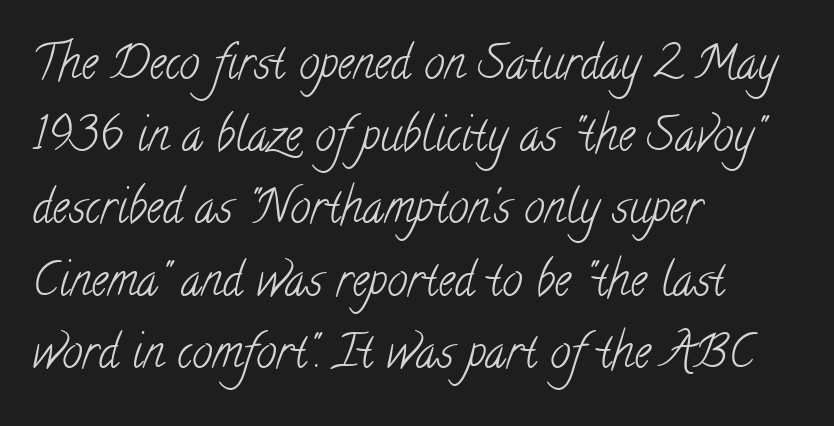
Decoration check: the copy has no underline. Letterform terminals end in serifs throughout the passage. Character widths vary here, with narrow letters taking less room than wide ones. A typesetter would call this zero additional tracking. This is not heavy type; no bold has been used. Layout note: lines flush left.
